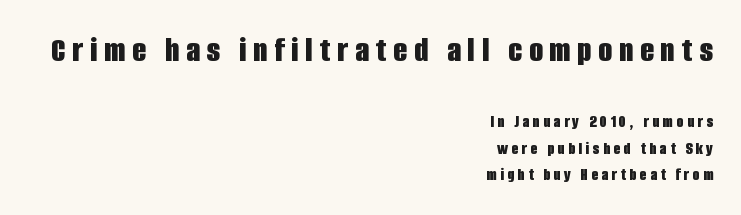
{"serif": "no", "italic": "no", "bold": "yes", "weight": "bold", "width": "condensed", "stroke_contrast": "low", "x_height": "large", "monospaced": "no", "underline": "no", "align": "right", "line_spacing": "normal", "line_spacing_ratio": 1.48, "larger_block": "first", "size_ratio": 2.0, "glyph_px": 36}
